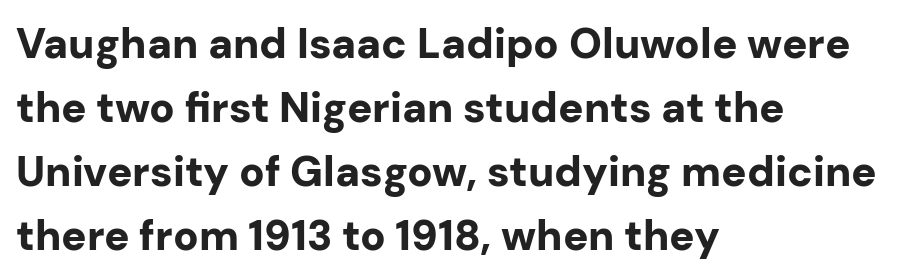
The image shows 42 px bold sans-serif type, upright; set left-aligned, normal line spacing (1.52x), normal letter spacing, not underlined; low stroke contrast and a medium x-height.
